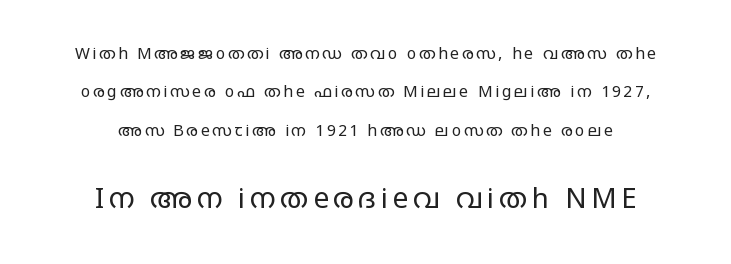
The image shows 28 px regular-weight, wide sans-serif type, upright; set centered, loose line spacing (2.4x), not underlined; the second (bottom) block is 1.75x larger; low stroke contrast and a large x-height.
